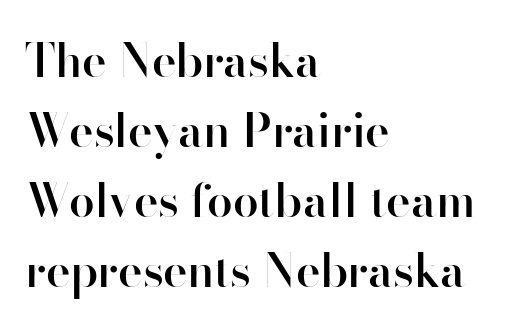
Q: Is the text bold? A: Semi-bold.
Q: Is the text italic (slanted)? A: No, it is upright.
Q: Is the typeface a serif or a sans-serif typeface? A: Sans-serif.
Q: Is the text underlined? A: No.
Q: How is the paragraph aligned? A: Left-aligned.
Q: Is the spacing between letters normal or unusually wide? A: Normal.
Q: Is the spacing between lines tight, normal or loose? A: Normal.
Q: Width (condensed, normal, or wide)? A: Normal.
Q: Stroke contrast? A: High.
Q: x-height? A: Small.
Q: Monospaced? A: No.
